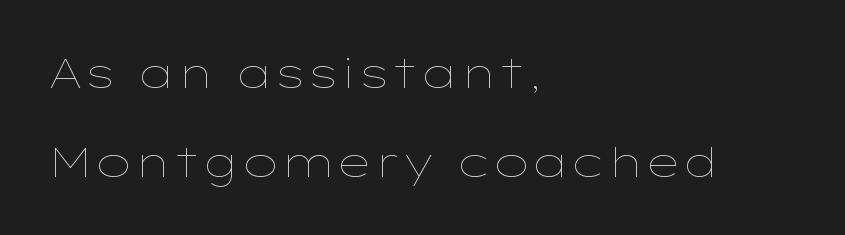
{"italic": "no", "bold": "no", "weight": "thin", "width": "wide", "stroke_contrast": "low", "x_height": "medium", "monospaced": "no", "underline": "no", "align": "left", "line_spacing": "loose", "line_spacing_ratio": 2.16, "letter_spacing": "normal", "letter_spacing_em": 0.0, "glyph_px": 41}
